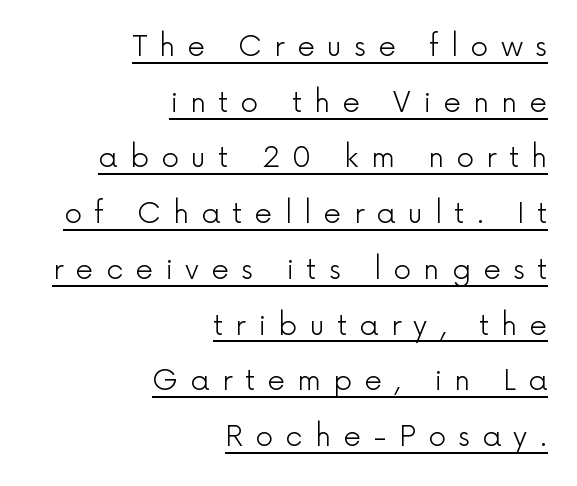
Q: Is the text bold? A: No.
Q: Is the text italic (slanted)? A: No, it is upright.
Q: Is the typeface a serif or a sans-serif typeface? A: Sans-serif.
Q: Is the text underlined? A: Yes.
Q: How is the paragraph aligned? A: Right-aligned.
Q: Is the spacing between letters normal or unusually wide? A: Unusually wide.
Q: Is the spacing between lines tight, normal or loose? A: Loose.
Q: Width (condensed, normal, or wide)? A: Normal.
Q: x-height? A: Medium.
Q: Monospaced? A: No.
